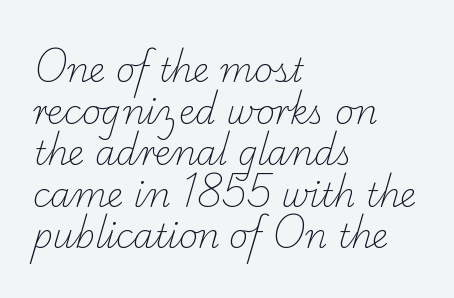
The image shows 33 px light serif type; set left-aligned, normal line spacing (1.26x), normal letter spacing, not underlined; low stroke contrast and a small x-height.
